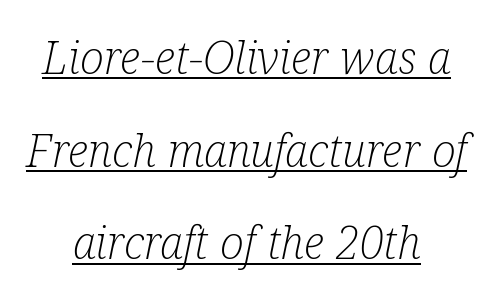
Q: Is the text bold? A: No.
Q: Is the text italic (slanted)? A: Yes, it leans right by about 12 degrees.
Q: Is the typeface a serif or a sans-serif typeface? A: Serif.
Q: Is the text underlined? A: Yes.
Q: How is the paragraph aligned? A: Centered.
Q: Is the spacing between letters normal or unusually wide? A: Normal.
Q: Is the spacing between lines tight, normal or loose? A: Loose.
Q: Width (condensed, normal, or wide)? A: Condensed.
Q: Stroke contrast? A: Low.
Q: x-height? A: Medium.
Q: Monospaced? A: No.
